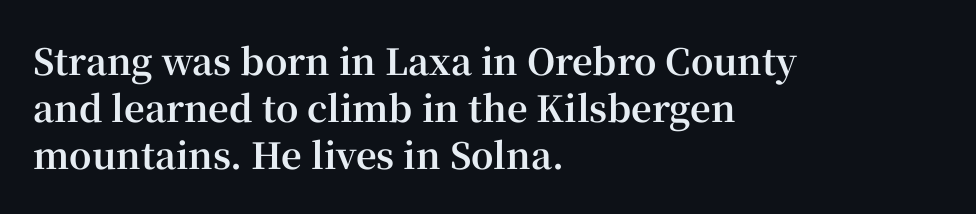
{"serif": "yes", "italic": "no", "bold": "yes", "weight": "bold", "width": "normal", "stroke_contrast": "high", "x_height": "medium", "monospaced": "no", "underline": "no", "align": "left", "line_spacing": "normal", "line_spacing_ratio": 1.31, "letter_spacing": "normal", "letter_spacing_em": 0.0, "glyph_px": 36}
